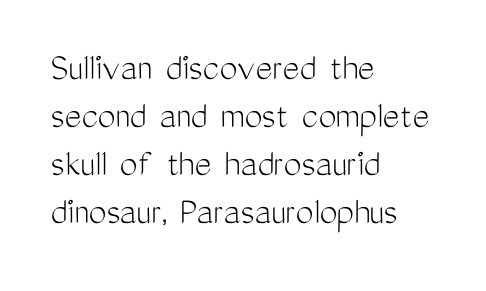
The image shows 40 px light, condensed sans-serif type, upright; set left-aligned, line spacing 1.2x, normal letter spacing, not underlined; medium stroke contrast and a medium x-height.
